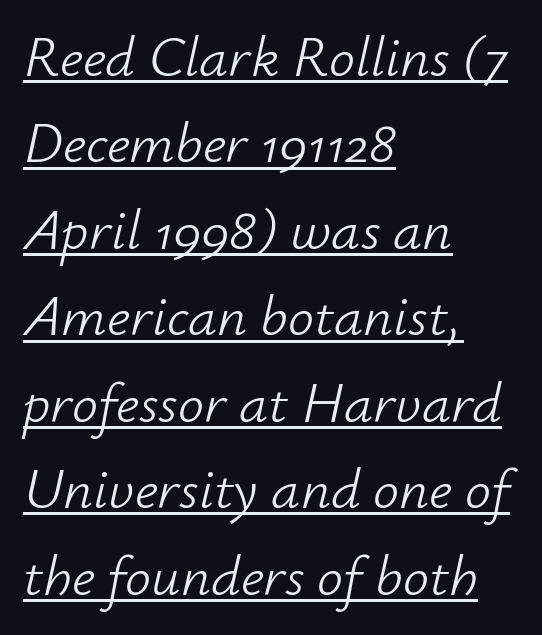
The image shows 58 px light type, italic (leaning right); set left-aligned, normal line spacing (1.49x), normal letter spacing, underlined; low stroke contrast and a small x-height.
